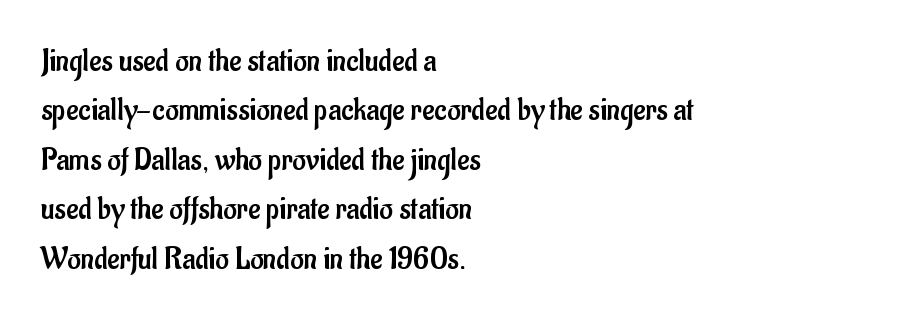
{"serif": "no", "italic": "no", "bold": "no", "weight": "regular", "width": "condensed", "stroke_contrast": "low", "x_height": "small", "monospaced": "no", "underline": "no", "align": "left", "line_spacing": "normal", "line_spacing_ratio": 1.5, "letter_spacing": "normal", "letter_spacing_em": 0.0, "glyph_px": 33}
